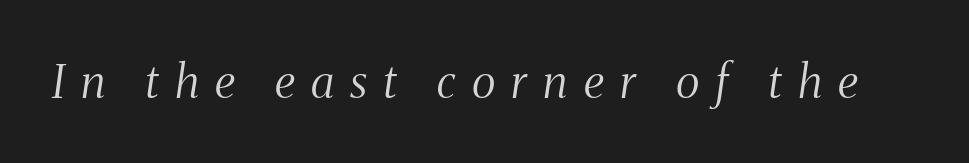
On a weight scale, this lands at 450 or below. Looks like regular typesetting: each glyph gets only the width it needs. The designer went with a serif here, giving each stem small feet. In terms of posture, this sample is oblique. Quick note: underline off. There is plenty of visible air inserted between adjacent glyphs.
